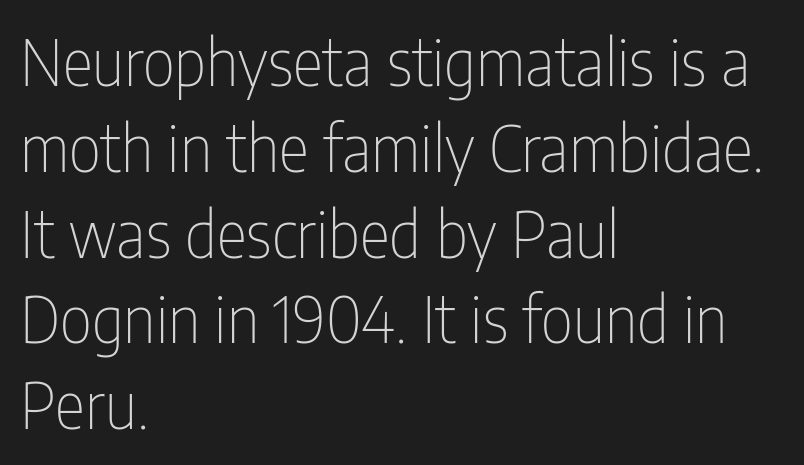
The image shows 64 px thin, condensed sans-serif type, upright; set left-aligned, normal line spacing (1.34x), normal letter spacing, not underlined; low stroke contrast and a medium x-height.
